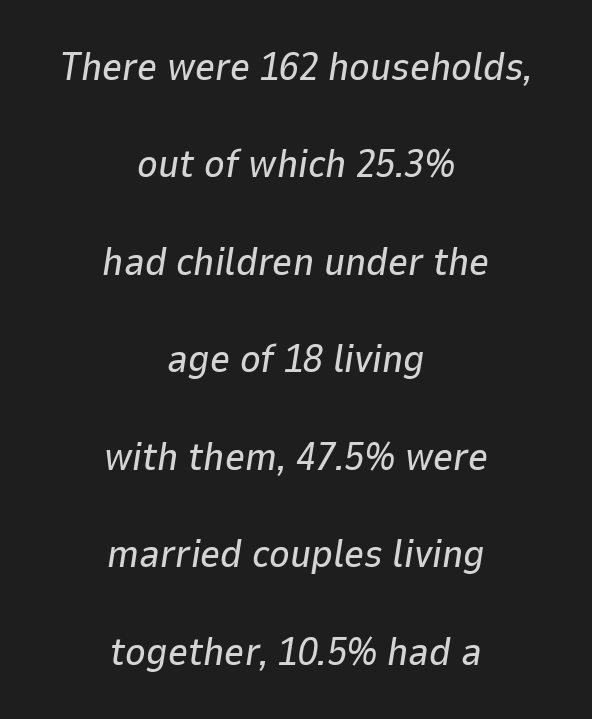
Standard letterfit; no display-style spreading of the glyphs. Proportional: the letters do not fall into vertical columns. Type without underlining. It's the slanting kind of type. The whitespace from short lines is split evenly between both sides.
